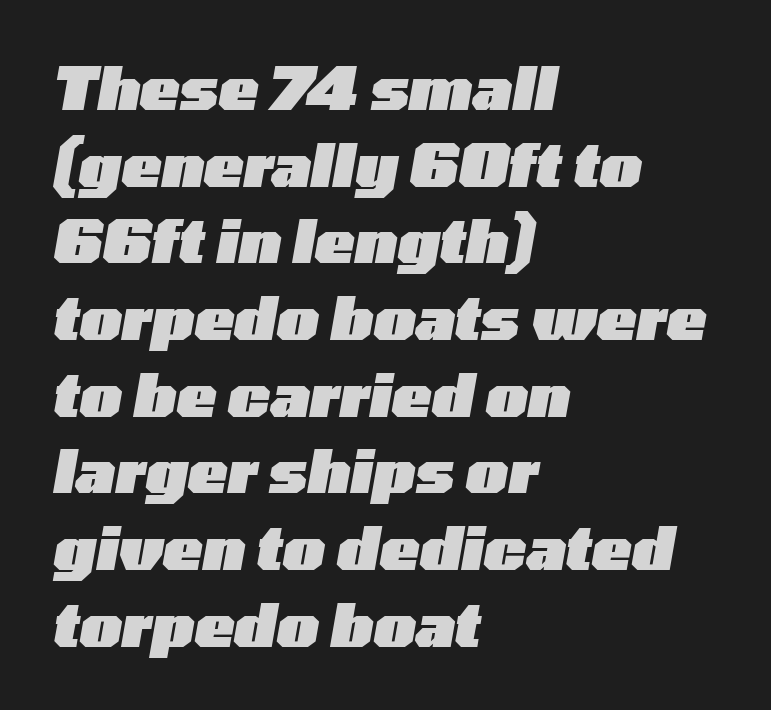
The image shows 59 px heavy, wide type, italic (leaning right); set left-aligned, normal line spacing (1.3x), normal letter spacing, not underlined; low stroke contrast and a medium x-height.
